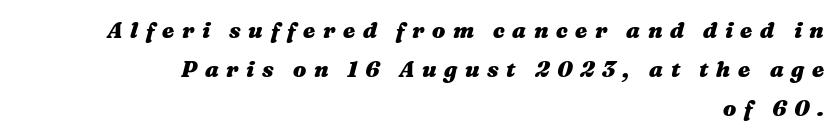
The image shows 22 px bold type, italic (leaning right); set right-aligned, line spacing 1.78x, unusually wide letter spacing (+0.34 em), not underlined.
